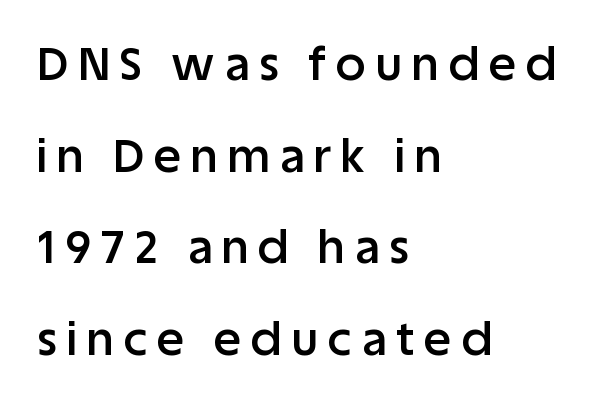
Short and long lines alike share a common starting point at left. Notice how the stems are strictly vertical — no italics here. Set as a demibold, roughly 600 on the weight scale. Is the letter spacing exaggerated? Yes — the characters are pushed far apart. Nobody drew a line under any word here. These lines are rendered in a variable-pitch font.
